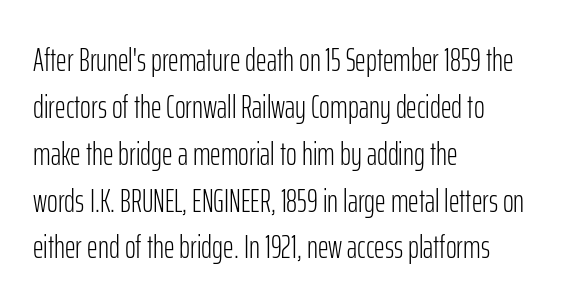
{"serif": "no", "italic": "no", "bold": "no", "weight": "light", "width": "condensed", "stroke_contrast": "low", "x_height": "medium", "monospaced": "no", "underline": "no", "align": "left", "line_spacing": "normal", "line_spacing_ratio": 1.42, "letter_spacing": "normal", "letter_spacing_em": 0.0, "glyph_px": 33}
